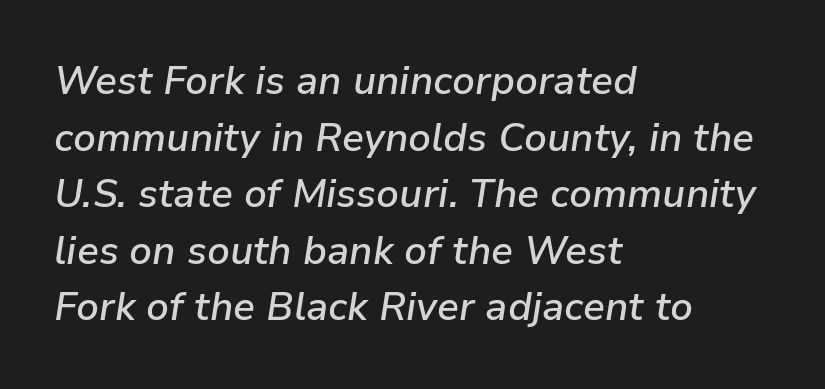
{"italic": "yes", "lean": "right", "slant_degrees": 9, "bold": "semi", "weight": "semibold", "width": "normal", "stroke_contrast": "low", "x_height": "medium", "monospaced": "no", "underline": "no", "align": "left", "line_spacing": "normal", "line_spacing_ratio": 1.45, "letter_spacing": "normal", "letter_spacing_em": 0.0, "glyph_px": 39}
